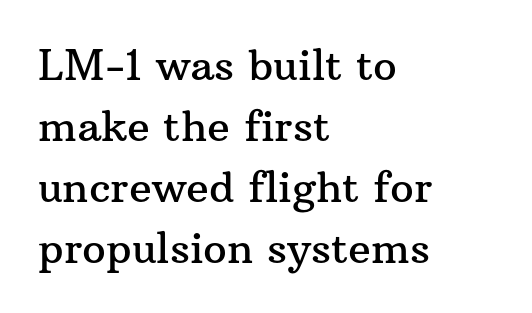
What stands out about the letter spacing? Nothing — it is the standard amount. The lines are quadded left. Each row of text sits above clean, open space. A roman cut, with each character standing at attention. Character widths vary here, with narrow letters taking less room than wide ones.
